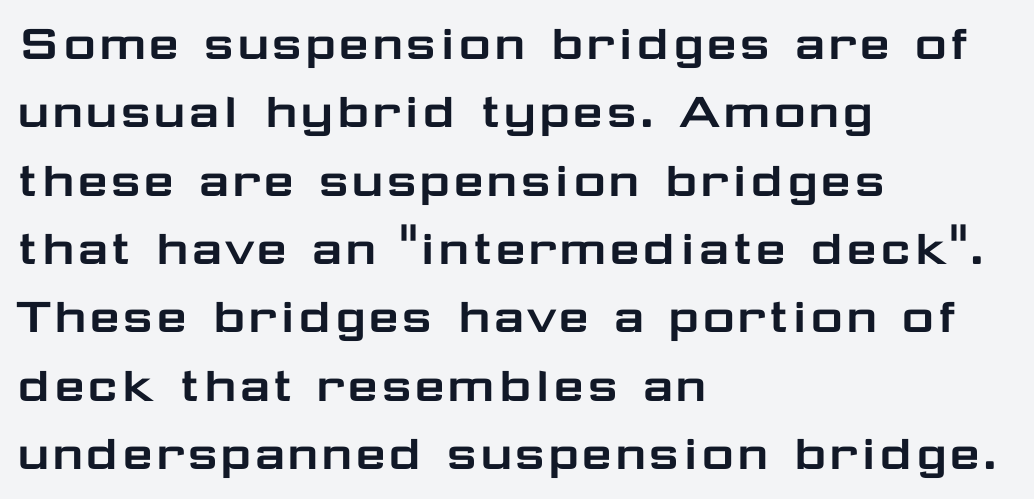
The image shows 56 px wide sans-serif type, upright; set left-aligned, line spacing 1.22x, normal letter spacing, not underlined; low stroke contrast and a medium x-height.
